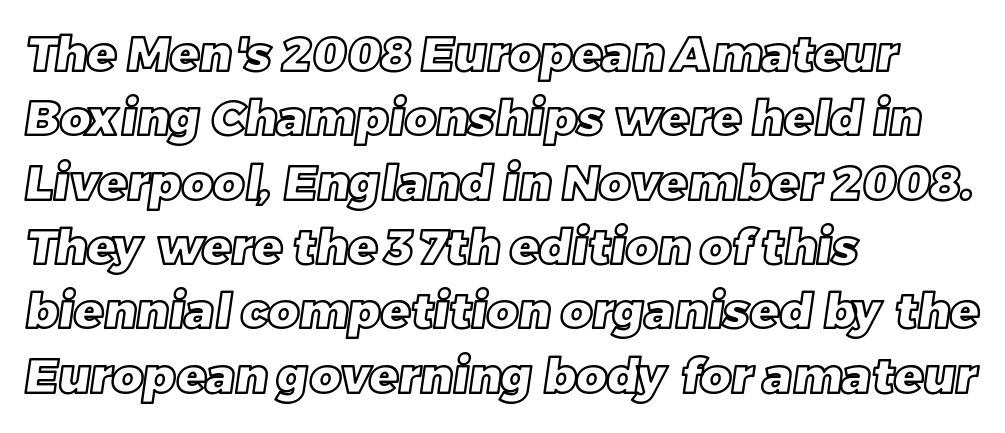
{"width": "normal", "x_height": "large", "monospaced": "no", "underline": "no", "align": "left", "line_spacing": "normal", "line_spacing_ratio": 1.34, "letter_spacing": "normal", "letter_spacing_em": 0.0, "glyph_px": 48}
